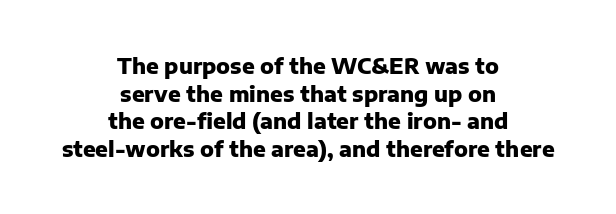
{"italic": "no", "bold": "yes", "underline": "no", "align": "center", "line_spacing": "normal", "line_spacing_ratio": 1.31, "letter_spacing": "normal", "letter_spacing_em": 0.0, "glyph_px": 21}
